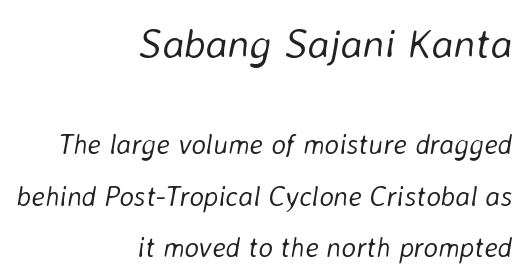
Q: Is the text bold? A: No.
Q: Is the text italic (slanted)? A: Yes, it leans right by about 8 degrees.
Q: Is the text underlined? A: No.
Q: How is the paragraph aligned? A: Right-aligned.
Q: Is the spacing between letters normal or unusually wide? A: Normal.
Q: Which block of text is set in a larger size, the first (top) or the second (bottom)? A: The first (top) one.
Q: Width (condensed, normal, or wide)? A: Normal.
Q: Stroke contrast? A: Low.
Q: x-height? A: Medium.
Q: Monospaced? A: No.
